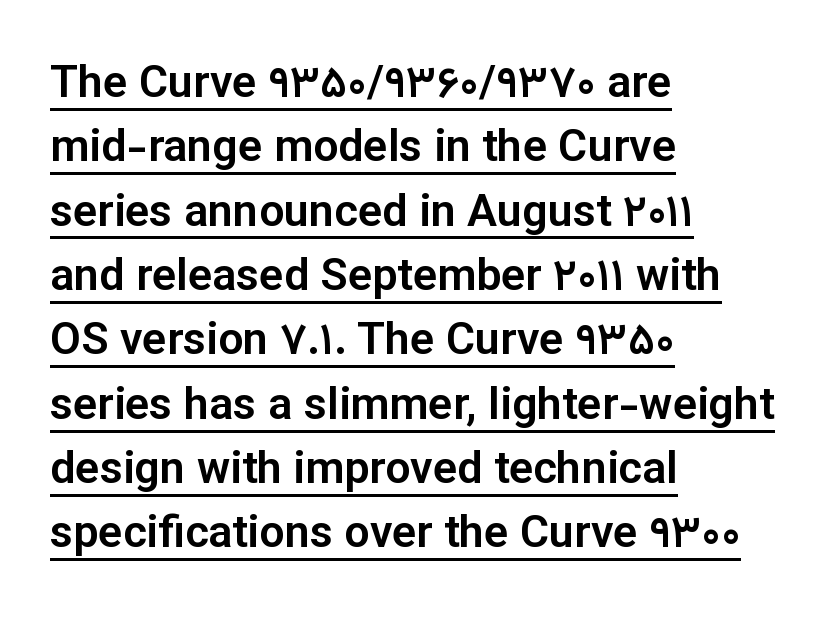
{"serif": "no", "italic": "no", "width": "normal", "stroke_contrast": "low", "x_height": "medium", "monospaced": "no", "underline": "yes", "align": "left", "line_spacing": "normal", "line_spacing_ratio": 1.43, "letter_spacing": "normal", "letter_spacing_em": 0.0, "glyph_px": 45}
